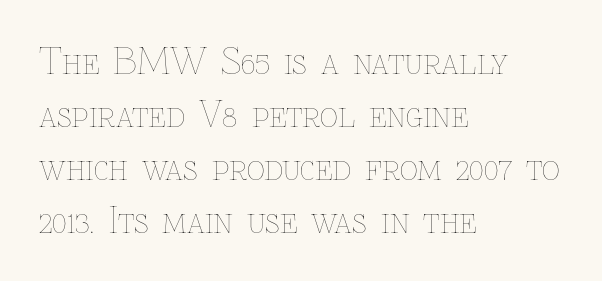
Q: Is the text bold? A: No.
Q: Is the text italic (slanted)? A: No, it is upright.
Q: Is the text underlined? A: No.
Q: How is the paragraph aligned? A: Left-aligned.
Q: Is the spacing between letters normal or unusually wide? A: Normal.
Q: Is the spacing between lines tight, normal or loose? A: Normal.
Q: Width (condensed, normal, or wide)? A: Normal.
Q: Stroke contrast? A: Low.
Q: x-height? A: Medium.
Q: Monospaced? A: No.
